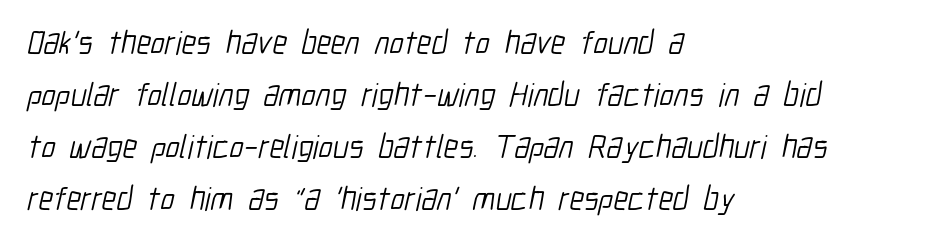
Unbolded letterforms with no extra heft. Tracking value appears to be zero — textbook default spacing. Do the characters align in a grid? No, the font is proportional. In CSS terms this would be text-align: left.
